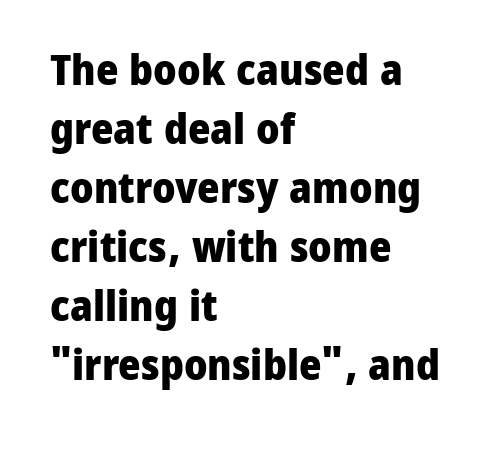
Reading down the column, the eye jumps a familiar distance to each next line. The rendering uses natural spacing where letterforms have individual widths. Students, note that the glyphs here touch the page at normal intervals. The strip under each line holds only bare page. Nothing sits at the stroke ends, so this counts as sans-serif.
